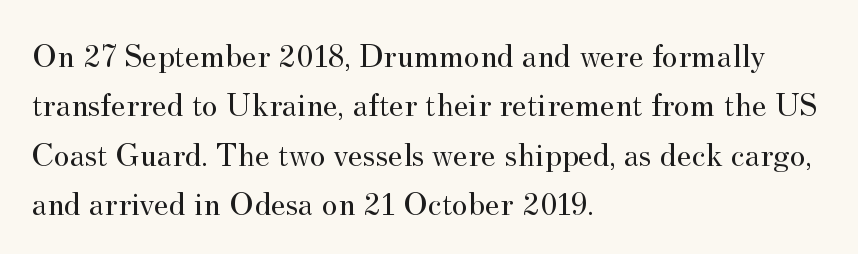
The image shows 34 px regular-weight serif type, upright; set left-aligned, normal line spacing (1.45x), normal letter spacing, not underlined; medium stroke contrast and a small x-height.
